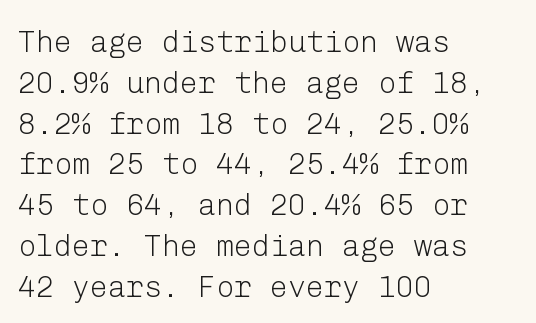
{"serif": "no", "italic": "no", "bold": "no", "weight": "light", "width": "normal", "stroke_contrast": "low", "x_height": "medium", "underline": "no", "align": "left", "line_spacing": "normal", "line_spacing_ratio": 1.36, "letter_spacing": "normal", "letter_spacing_em": 0.0, "glyph_px": 30}
